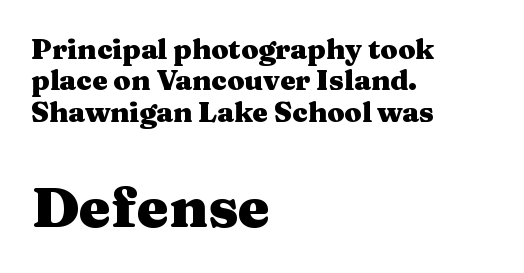
Q: Is the text bold? A: Yes.
Q: Is the text italic (slanted)? A: No, it is upright.
Q: Is the typeface a serif or a sans-serif typeface? A: Serif.
Q: Is the text underlined? A: No.
Q: How is the paragraph aligned? A: Left-aligned.
Q: Is the spacing between letters normal or unusually wide? A: Normal.
Q: Is the spacing between lines tight, normal or loose? A: Tight.
Q: Which block of text is set in a larger size, the first (top) or the second (bottom)? A: The second (bottom) one.
Q: Width (condensed, normal, or wide)? A: Wide.
Q: Stroke contrast? A: Medium.
Q: x-height? A: Medium.
Q: Monospaced? A: No.
